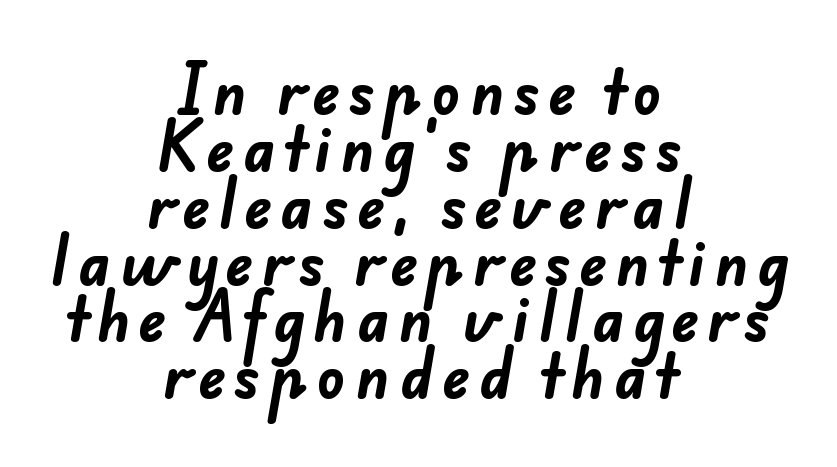
These words are printed bold, with thick strokes throughout. Type without underlining. Tightly led — the rows are bunched. Typeset on center — no edge is straight. Nothing sits at the stroke ends, so this counts as sans-serif. Here the designer chose a conventional face with non-uniform glyph widths.
